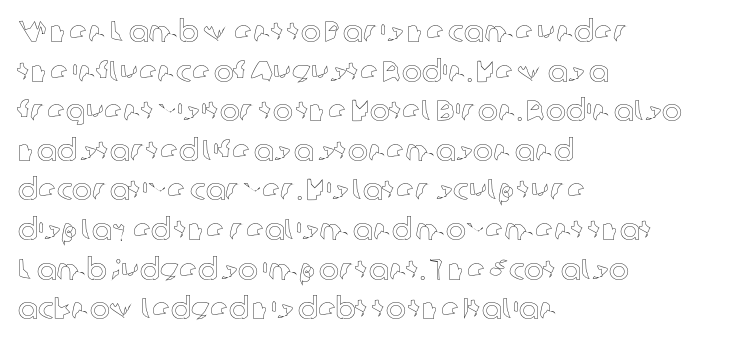
{"italic": "no", "width": "normal", "x_height": "medium", "monospaced": "no", "underline": "no", "align": "left", "line_spacing": "normal", "line_spacing_ratio": 1.32, "letter_spacing": "normal", "letter_spacing_em": 0.0, "glyph_px": 30}
